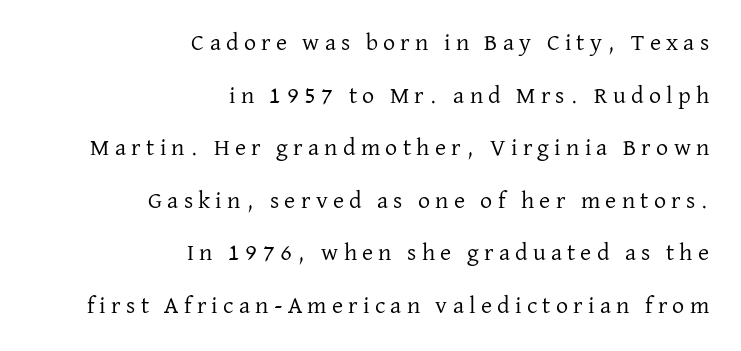
The image shows 24 px text type, upright; set right-aligned, loose line spacing (2.19x), unusually wide letter spacing (+0.22 em), not underlined.
